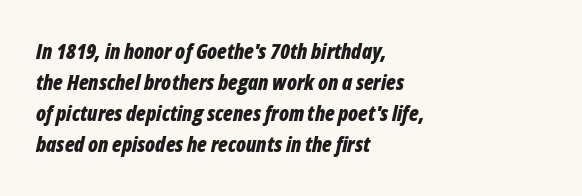
Each new line begins a customary step beneath the previous one. The passage shown is emphatically bold. The text carries the slant typical of an italic or oblique font. If you drew a ruler down the left edge, every line would touch it. In terms of letterspacing, this is plain default setting. Unmarked baselines from the first word to the last.
